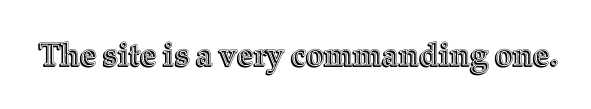
Check the space under the baseline: it is left empty. The type is set solid horizontally, with unmodified tracking. Is this a fixed-width face? No — the glyphs have proportional, varying widths. The letters stand upright; this is a roman face.
